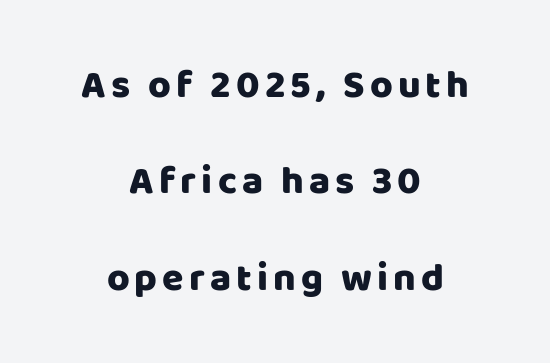
{"serif": "no", "italic": "no", "width": "normal", "stroke_contrast": "low", "x_height": "large", "monospaced": "no", "underline": "no", "align": "center", "line_spacing": "loose", "line_spacing_ratio": 2.47, "glyph_px": 39}
